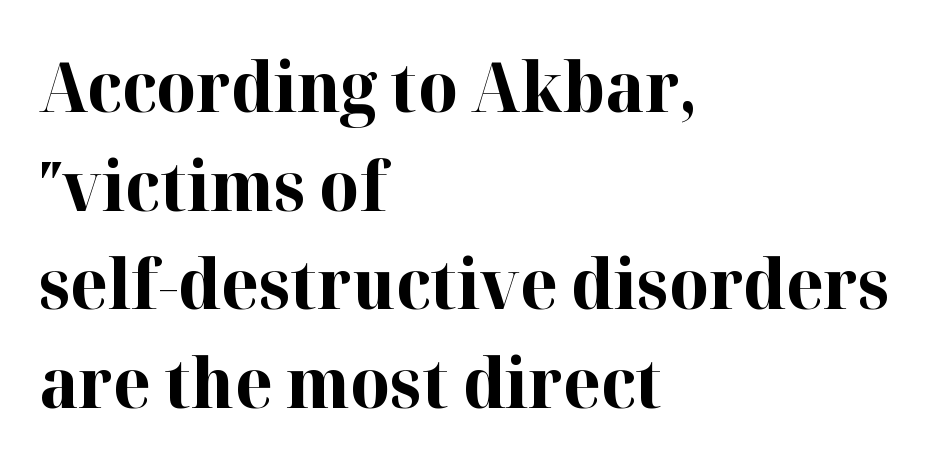
{"serif": "yes", "italic": "no", "bold": "yes", "weight": "bold", "width": "normal", "stroke_contrast": "high", "x_height": "medium", "monospaced": "no", "underline": "no", "align": "left", "line_spacing": "normal", "line_spacing_ratio": 1.45, "letter_spacing": "normal", "letter_spacing_em": 0.0, "glyph_px": 68}
